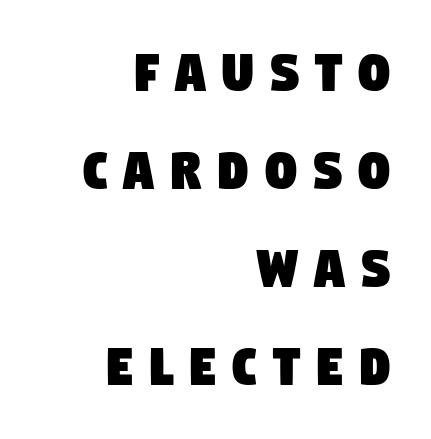
In CSS terms this would be text-align: right. Is the letter spacing exaggerated? Yes — the characters are pushed far apart. Proportional: the letters do not fall into vertical columns. Is there much room between lines? A standard amount, neither cramped nor airy. Does the type have serifs? No, each stem ends abruptly. The specimen omits any rule beneath the text block's lines.
